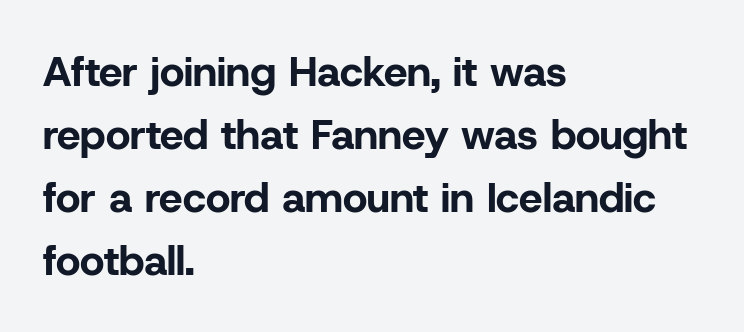
The image shows 42 px bold sans-serif type, upright; set left-aligned, normal line spacing (1.5x), normal letter spacing, not underlined; low stroke contrast and a medium x-height.
